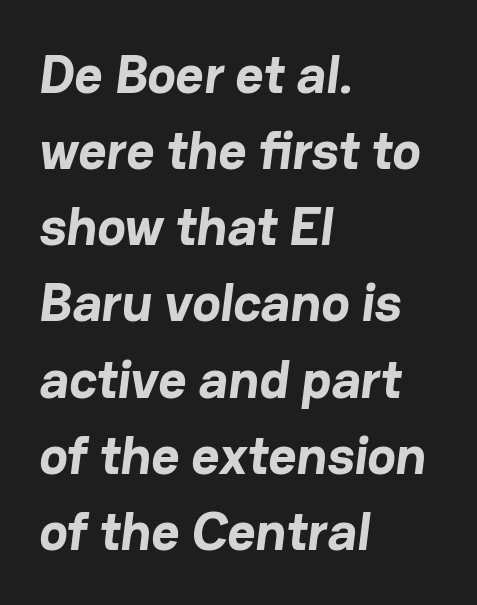
Type without underlining. Heft: maximum for text — a bold. What kind of face is this? One without serifs — a sans. Vertical spacing — default. Casual observation: everything's shoved over to the left. The rendering uses natural spacing where letterforms have individual widths.
